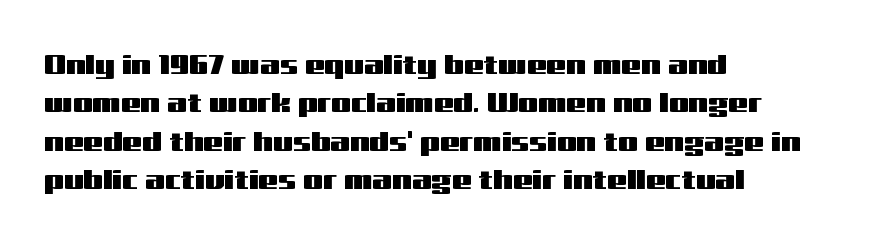
The image shows 28 px wide sans-serif type, upright; set left-aligned, normal line spacing (1.37x), normal letter spacing, not underlined; medium stroke contrast and a medium x-height.
